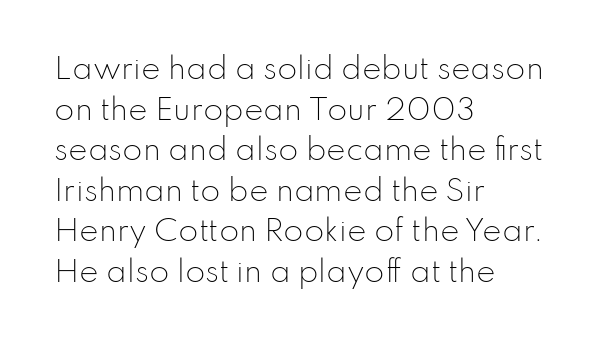
{"serif": "no", "italic": "no", "bold": "no", "weight": "light", "width": "normal", "stroke_contrast": "low", "x_height": "small", "monospaced": "no", "underline": "no", "align": "left", "line_spacing": "normal", "line_spacing_ratio": 1.4, "letter_spacing": "normal", "letter_spacing_em": 0.0, "glyph_px": 29}
